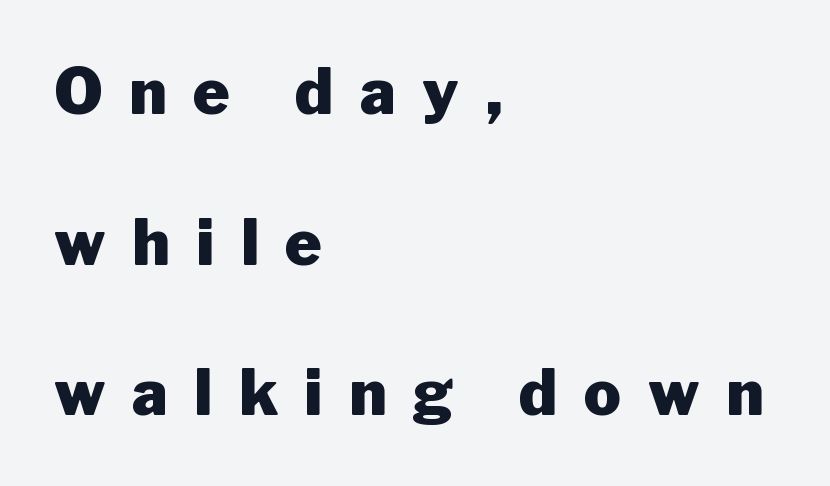
These lines are rendered in a variable-pitch font. A dark, heavy texture on the line: the type is bold. A sans-serif font was chosen for this passage. Horizontal bands of white between lines are thick stripes. In terms of posture, this sample is upright. Substantial extra tracking has been applied to these lines.
